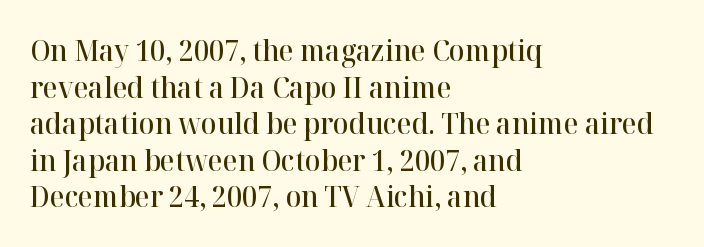
Looks like regular typesetting: each glyph gets only the width it needs. Interline gaps are of average width in this sample. Observe the serifs anchoring each vertical stroke in this sample. Line beginnings align vertically; line endings do not.
